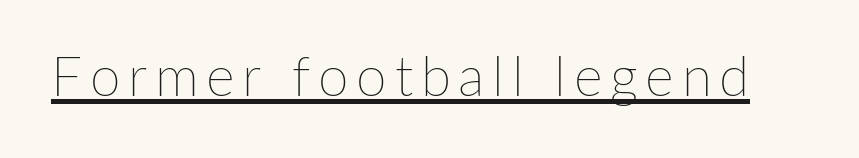
The image shows 55 px thin type, upright; set underlined; low stroke contrast and a medium x-height.
